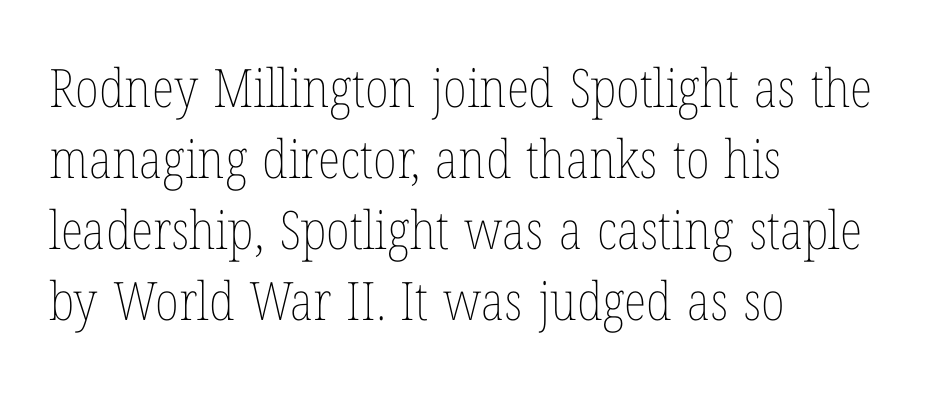
The image shows 53 px thin, condensed type, upright; set left-aligned, normal line spacing (1.34x), normal letter spacing, not underlined; low stroke contrast and a medium x-height.
